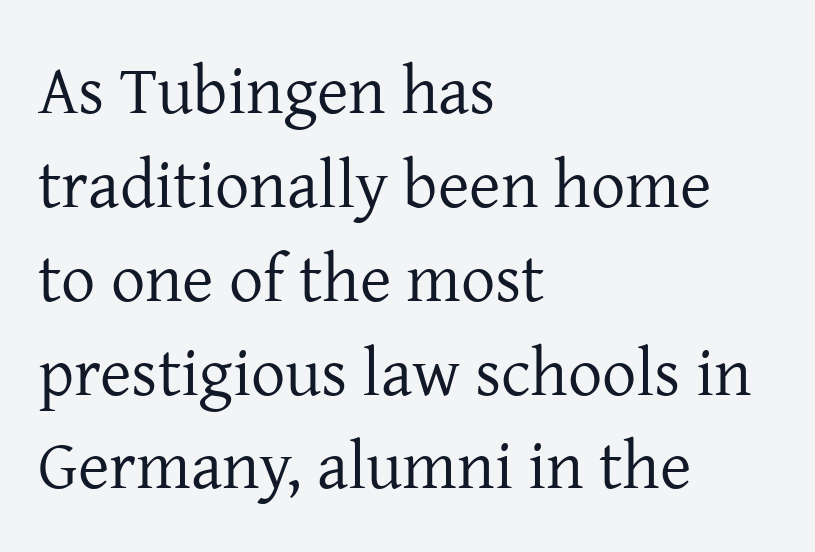
Q: Is the text bold? A: No.
Q: Is the text italic (slanted)? A: No, it is upright.
Q: Is the typeface a serif or a sans-serif typeface? A: Serif.
Q: Is the text underlined? A: No.
Q: How is the paragraph aligned? A: Left-aligned.
Q: Is the spacing between letters normal or unusually wide? A: Normal.
Q: Is the spacing between lines tight, normal or loose? A: Normal.
Q: Width (condensed, normal, or wide)? A: Normal.
Q: Stroke contrast? A: Low.
Q: x-height? A: Medium.
Q: Monospaced? A: No.
